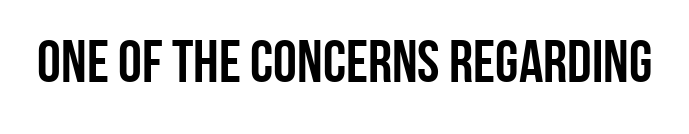
Q: Is the text bold? A: Yes.
Q: Is the text italic (slanted)? A: No, it is upright.
Q: Is the typeface a serif or a sans-serif typeface? A: Sans-serif.
Q: Is the text underlined? A: No.
Q: Is the spacing between letters normal or unusually wide? A: Normal.
Q: Width (condensed, normal, or wide)? A: Condensed.
Q: Stroke contrast? A: Low.
Q: x-height? A: Large.
Q: Monospaced? A: No.
